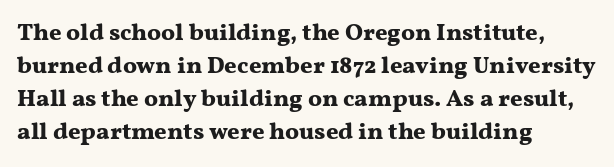
The image shows 24 px bold type, upright; set left-aligned, normal line spacing (1.37x), normal letter spacing, not underlined.
